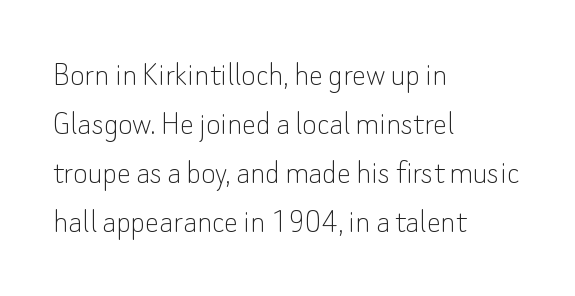
Q: Is the text bold? A: No.
Q: Is the text italic (slanted)? A: No, it is upright.
Q: Is the typeface a serif or a sans-serif typeface? A: Sans-serif.
Q: Is the text underlined? A: No.
Q: How is the paragraph aligned? A: Left-aligned.
Q: Is the spacing between letters normal or unusually wide? A: Normal.
Q: Is the spacing between lines tight, normal or loose? A: Normal.
Q: Width (condensed, normal, or wide)? A: Normal.
Q: Stroke contrast? A: Low.
Q: x-height? A: Small.
Q: Monospaced? A: No.
